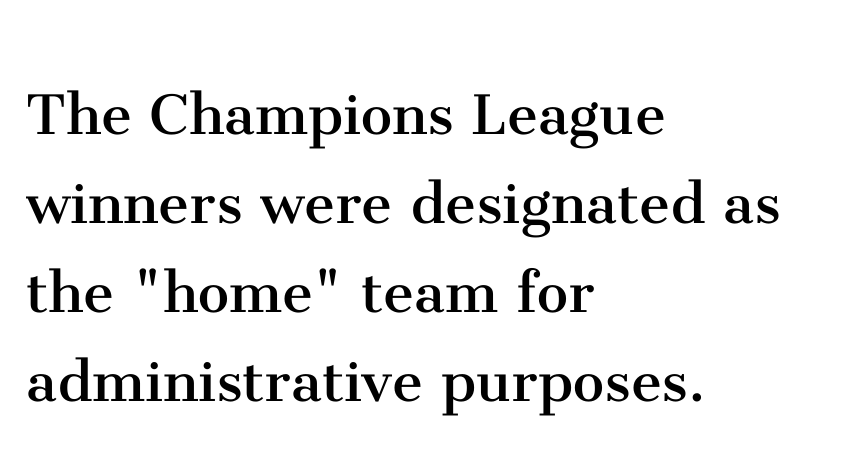
Q: Is the text bold? A: No.
Q: Is the text italic (slanted)? A: No, it is upright.
Q: Is the typeface a serif or a sans-serif typeface? A: Serif.
Q: Is the text underlined? A: No.
Q: How is the paragraph aligned? A: Left-aligned.
Q: Is the spacing between letters normal or unusually wide? A: Normal.
Q: Is the spacing between lines tight, normal or loose? A: Normal.
Q: Width (condensed, normal, or wide)? A: Normal.
Q: Stroke contrast? A: Medium.
Q: x-height? A: Medium.
Q: Monospaced? A: No.
